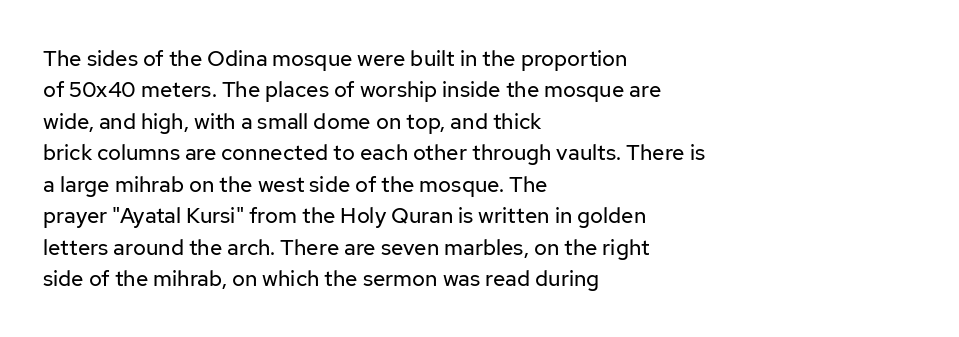
The line-height multiplier appears to be the usual default. The ragged edge is on the right, which tells us the setting is flush left. A typesetter would mark this as roman, not italic. This sample uses plain, unmodified letter spacing. No letter is thick-stroked: the sample isn't bold.
